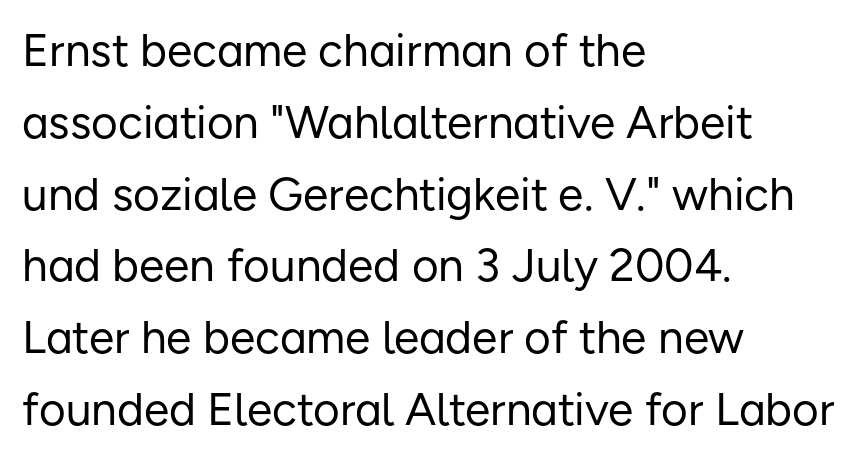
Quick note: interline space is typical. A clean baseline with only descenders dipping below it. Summary of weight: not heavy and not bold. The letters advance in unequal steps, a hallmark of proportional type. The rag falls on the right side of this text block. The passage shown has conventional tracking throughout.
